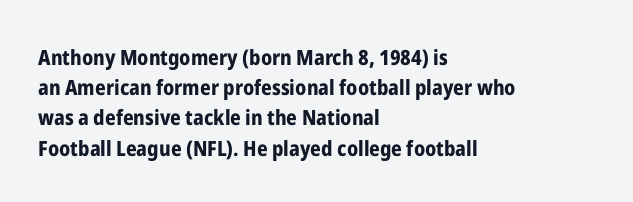
{"italic": "no", "bold": "yes", "underline": "no", "align": "left", "line_spacing": "normal", "line_spacing_ratio": 1.44, "letter_spacing": "normal", "letter_spacing_em": 0.0, "glyph_px": 21}
